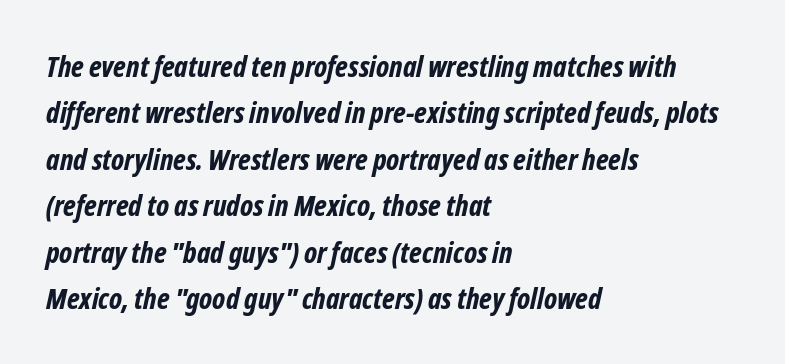
{"serif": "no", "bold": "yes", "weight": "bold", "width": "condensed", "stroke_contrast": "low", "x_height": "medium", "monospaced": "no", "underline": "no", "align": "left", "line_spacing": "normal", "line_spacing_ratio": 1.6, "letter_spacing": "normal", "letter_spacing_em": 0.0, "glyph_px": 29}
